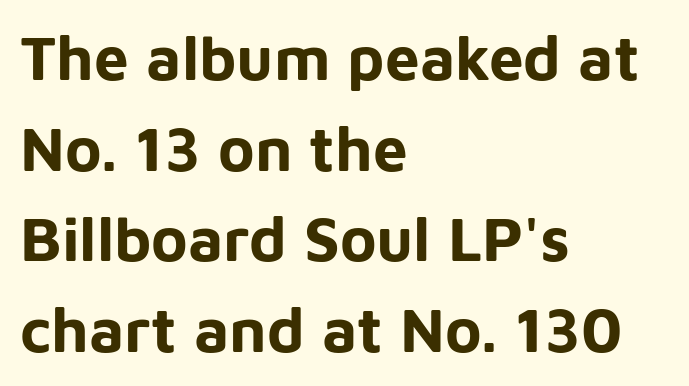
Q: Is the text bold? A: Yes.
Q: Is the text italic (slanted)? A: No, it is upright.
Q: Is the typeface a serif or a sans-serif typeface? A: Sans-serif.
Q: Is the text underlined? A: No.
Q: How is the paragraph aligned? A: Left-aligned.
Q: Is the spacing between letters normal or unusually wide? A: Normal.
Q: Is the spacing between lines tight, normal or loose? A: Normal.
Q: Width (condensed, normal, or wide)? A: Normal.
Q: Stroke contrast? A: Low.
Q: x-height? A: Medium.
Q: Monospaced? A: No.
